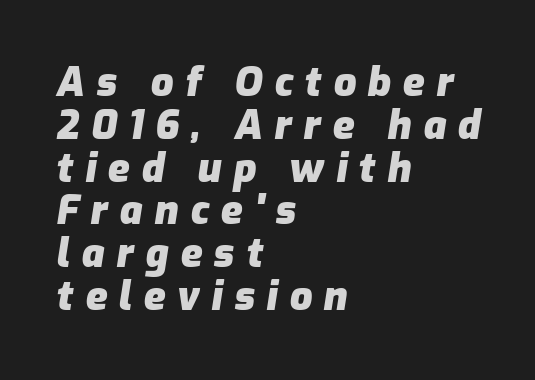
{"italic": "yes", "lean": "right", "slant_degrees": 9, "bold": "yes", "weight": "heavy", "width": "normal", "stroke_contrast": "low", "x_height": "medium", "monospaced": "no", "underline": "no", "align": "left", "line_spacing": "tight", "line_spacing_ratio": 1.07, "letter_spacing": "wide", "letter_spacing_em": 0.29, "glyph_px": 40}
